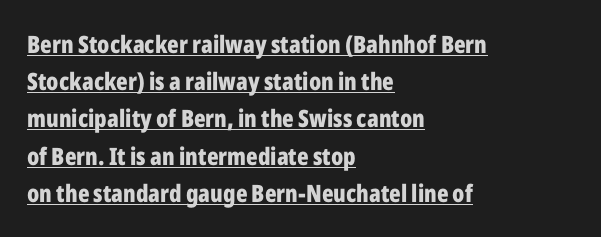
The image shows 24 px bold type, upright; set left-aligned, normal line spacing (1.55x), normal letter spacing, underlined.
